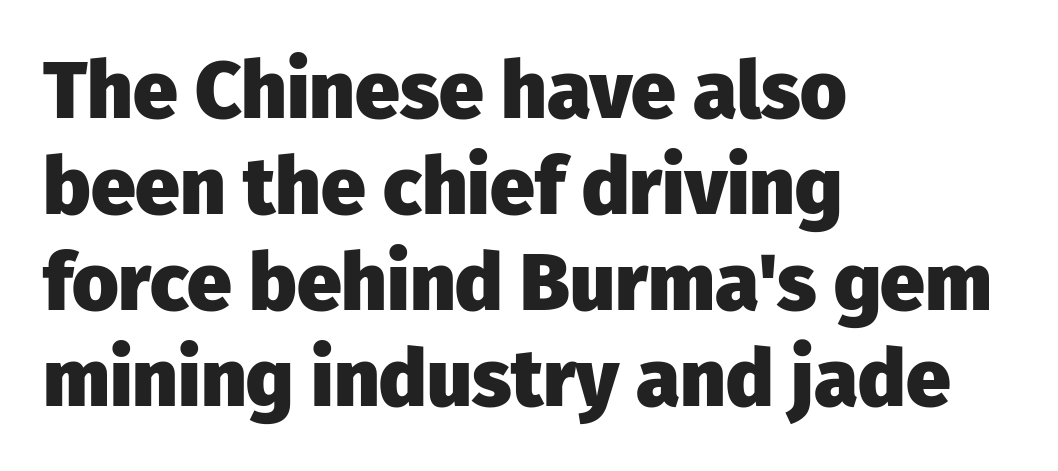
No italicization has been applied; the sample stays upright. In CSS terms this would be text-align: left. Its strokes are broad and dark, the hallmark of bold type. Honestly, the letter spacing is just normal — you wouldn't notice it. Are there feet on the stems? There aren't — it's a sans. Has an underline been added? It has not.
